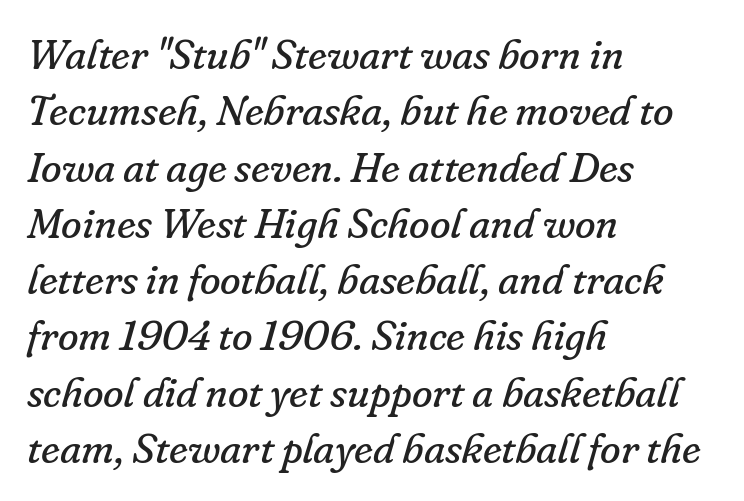
{"serif": "yes", "italic": "yes", "lean": "right", "slant_degrees": 16, "bold": "no", "weight": "regular", "width": "normal", "stroke_contrast": "low", "x_height": "small", "monospaced": "no", "underline": "no", "align": "left", "line_spacing": "normal", "line_spacing_ratio": 1.34, "letter_spacing": "normal", "letter_spacing_em": 0.0, "glyph_px": 42}
